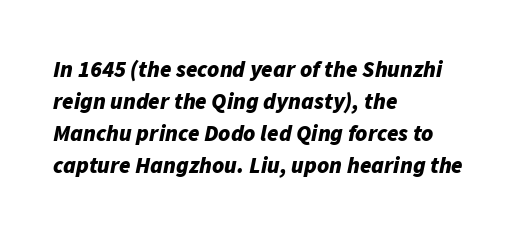
Clear beneath every line of the passage. The rendering keeps characters at their native spacing. Emphasis by weight is at full strength: bold. The lines are quadded left. The rendering applies a slant to the glyphs. Horizontal bands of white between lines are of average thickness.
